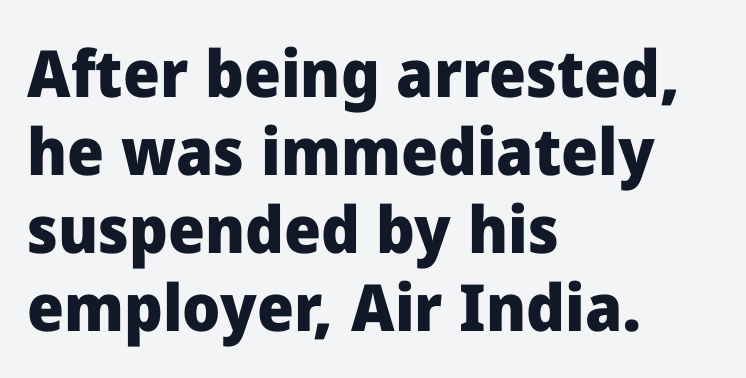
The image shows 65 px heavy sans-serif type, upright; set left-aligned, line spacing 1.2x, normal letter spacing, not underlined; low stroke contrast and a medium x-height.
